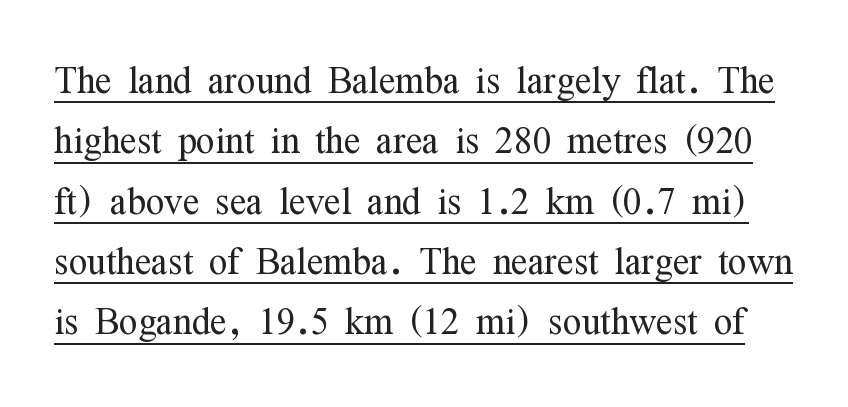
{"serif": "yes", "italic": "no", "bold": "no", "weight": "light", "width": "condensed", "stroke_contrast": "medium", "x_height": "medium", "monospaced": "no", "underline": "yes", "line_spacing_ratio": 1.23, "letter_spacing": "normal", "letter_spacing_em": 0.0, "glyph_px": 49}
